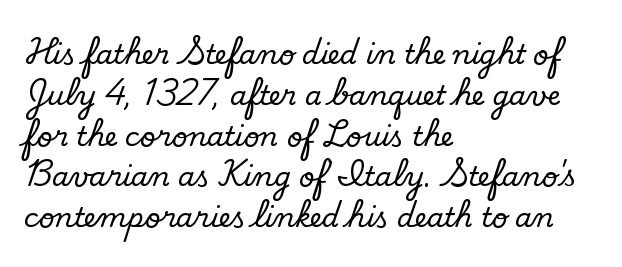
The image shows 27 px text type; set left-aligned, normal line spacing (1.51x), normal letter spacing, not underlined.
